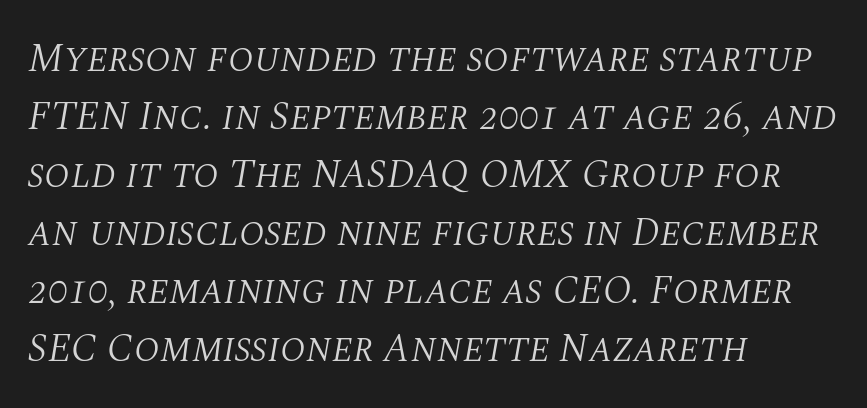
{"serif": "yes", "italic": "yes", "lean": "right", "slant_degrees": 10, "bold": "no", "weight": "light", "width": "normal", "stroke_contrast": "medium", "x_height": "large", "monospaced": "no", "underline": "no", "align": "left", "line_spacing": "normal", "line_spacing_ratio": 1.45, "letter_spacing": "normal", "letter_spacing_em": 0.0, "glyph_px": 40}
